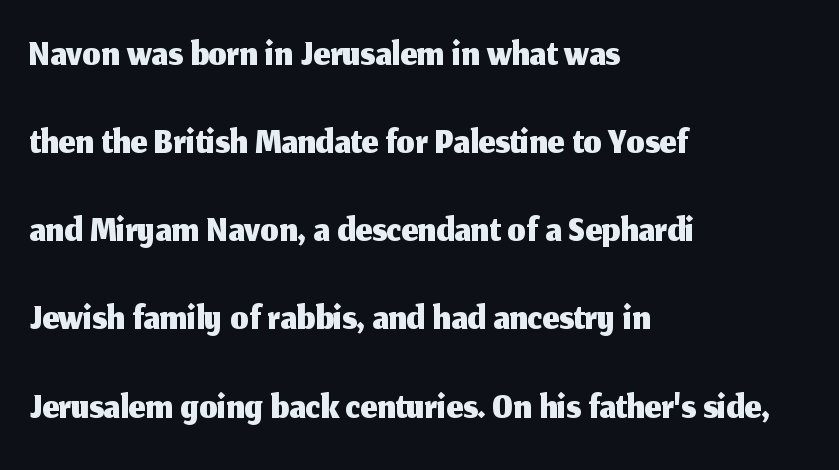
The face used here is rendered with its standard letterfit. Look at the bottom of the vertical strokes: they stop flat, with no serifs. Underlining? Definitely not there. Upright lettering throughout. The block of text has a typical density, with ordinary space between rows. Looks like regular typesetting: each glyph gets only the width it needs.
